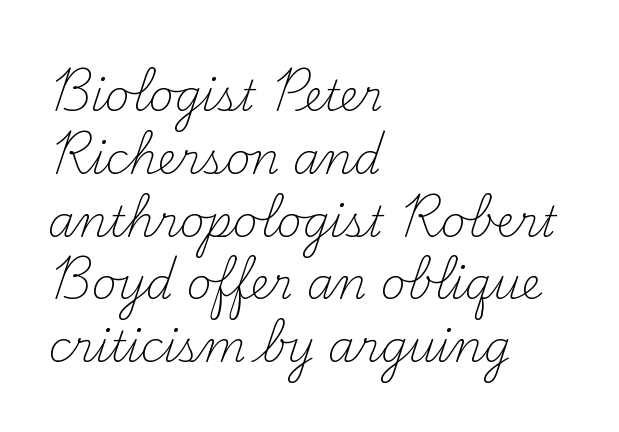
{"bold": "no", "weight": "light", "width": "normal", "stroke_contrast": "medium", "x_height": "small", "monospaced": "no", "underline": "no", "align": "left", "line_spacing": "normal", "line_spacing_ratio": 1.46, "letter_spacing": "normal", "letter_spacing_em": 0.0, "glyph_px": 43}
